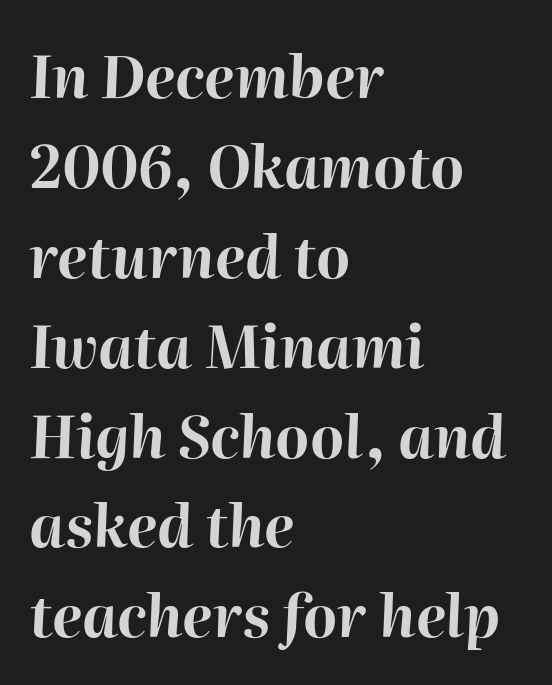
Looks like regular typesetting: each glyph gets only the width it needs. Quick note: interline space is typical. The lines are quadded left. The text carries the slant typical of an italic or oblique font.
